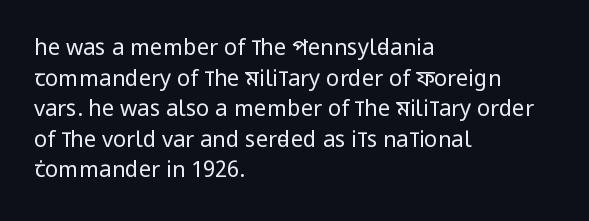
Q: Is the text bold? A: No.
Q: Is the text italic (slanted)? A: No, it is upright.
Q: Is the text underlined? A: No.
Q: How is the paragraph aligned? A: Left-aligned.
Q: Is the spacing between letters normal or unusually wide? A: Normal.
Q: Is the spacing between lines tight, normal or loose? A: Normal.
